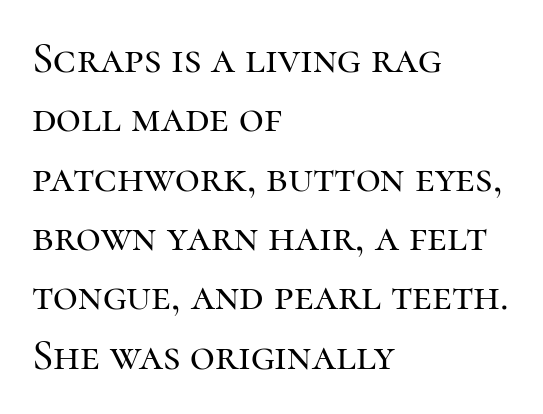
{"serif": "yes", "italic": "no", "width": "normal", "stroke_contrast": "high", "x_height": "medium", "monospaced": "no", "underline": "no", "align": "left", "line_spacing": "normal", "line_spacing_ratio": 1.38, "letter_spacing": "normal", "letter_spacing_em": 0.0, "glyph_px": 43}
